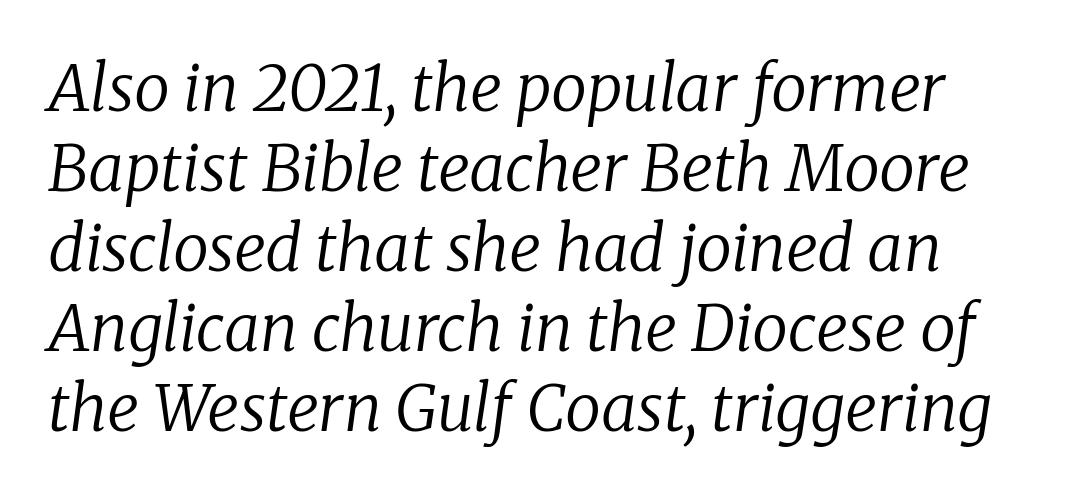
The image shows 64 px regular-weight serif type, italic (leaning right); set left-aligned, normal line spacing (1.25x), normal letter spacing, not underlined; low stroke contrast and a medium x-height.
